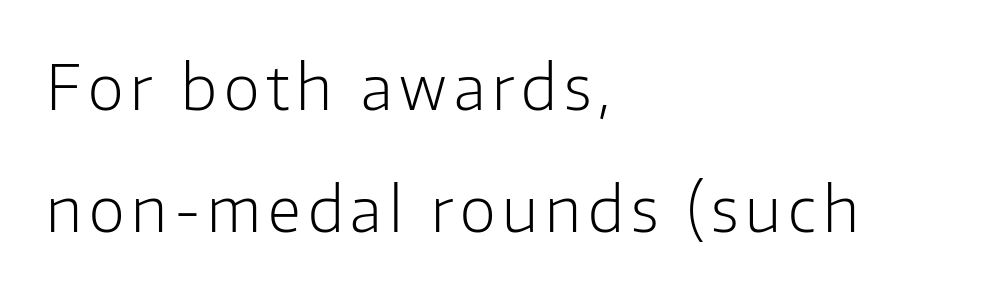
Q: Is the text bold? A: No.
Q: Is the text italic (slanted)? A: No, it is upright.
Q: Is the typeface a serif or a sans-serif typeface? A: Sans-serif.
Q: Is the text underlined? A: No.
Q: How is the paragraph aligned? A: Left-aligned.
Q: Is the spacing between lines tight, normal or loose? A: Loose.
Q: Width (condensed, normal, or wide)? A: Normal.
Q: Stroke contrast? A: Low.
Q: x-height? A: Medium.
Q: Monospaced? A: No.
